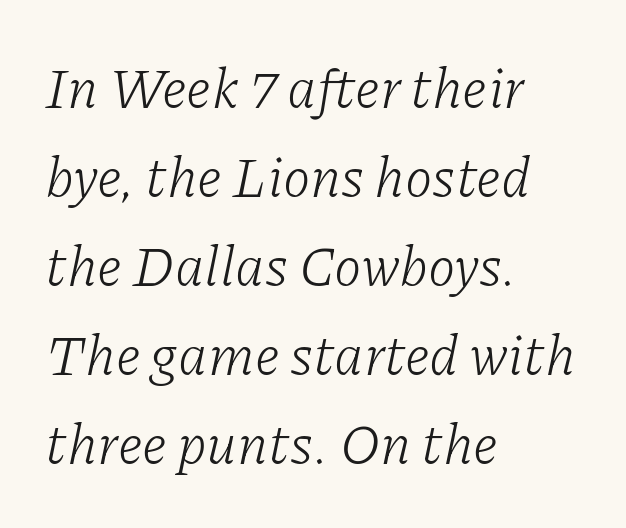
Compared with ordinary roman type, these characters are visibly tilted. Every row of glyphs begins at an identical x-position on the left. A clean baseline with only descenders dipping below it. If you measured baseline to baseline, you'd find a middling distance. The tracking reads as untouched default to a designer's eye. No letter is thick-stroked: the sample isn't bold.
